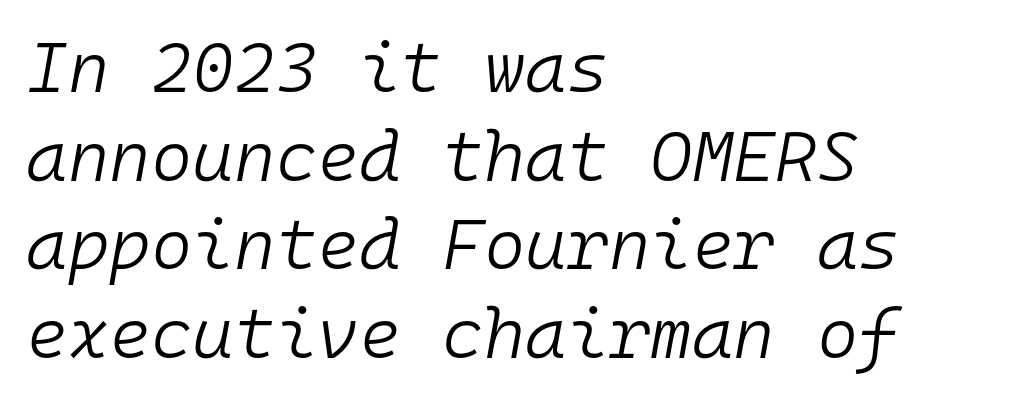
{"italic": "yes", "lean": "right", "slant_degrees": 10, "bold": "no", "weight": "light", "width": "normal", "stroke_contrast": "low", "x_height": "medium", "monospaced": "yes", "underline": "no", "align": "left", "line_spacing": "normal", "line_spacing_ratio": 1.25, "letter_spacing": "normal", "letter_spacing_em": 0.0, "glyph_px": 71}
